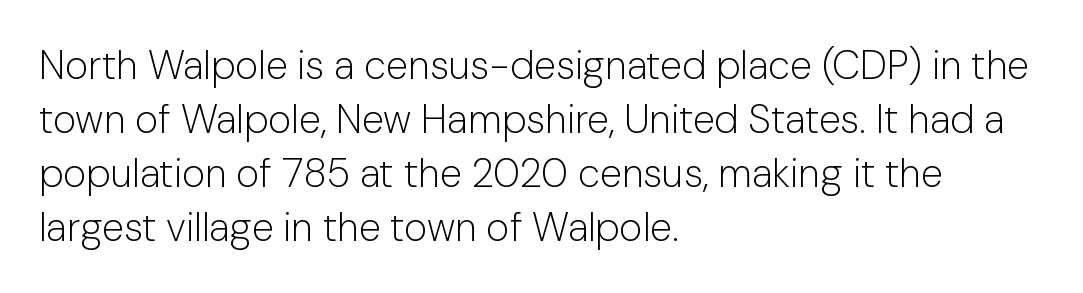
Varying glyph widths throughout — classic text-font behaviour. Unlike italic type, these characters show no tilt at all. Nothing unusual about the tracking: characters are spaced as the font intends. Letters have the restrained weight of plain body copy at most. This rendering employs a face without finishing strokes, i.e., a sans-serif.
